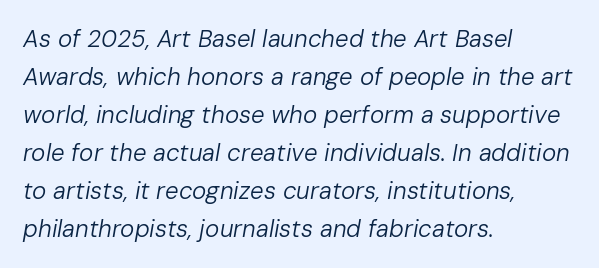
The image shows 24 px text type, italic (leaning right); set left-aligned, normal line spacing (1.58x), normal letter spacing, not underlined.
